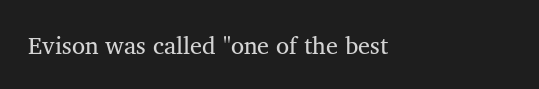
Q: Is the text bold? A: No.
Q: Is the text italic (slanted)? A: No, it is upright.
Q: Is the text underlined? A: No.
Q: How is the paragraph aligned? A: Left-aligned.
Q: Is the spacing between letters normal or unusually wide? A: Normal.
